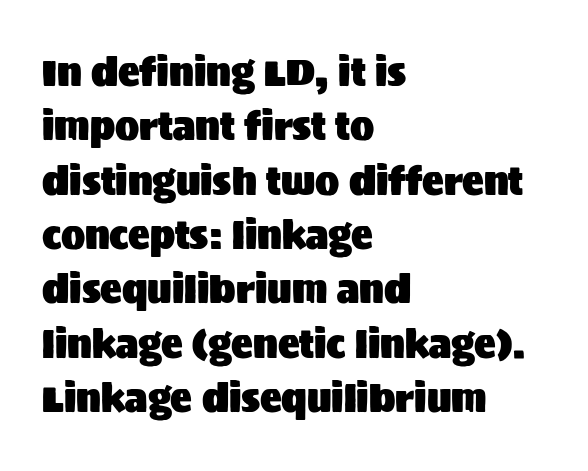
Q: Is the text italic (slanted)? A: No, it is upright.
Q: Is the typeface a serif or a sans-serif typeface? A: Sans-serif.
Q: Is the text underlined? A: No.
Q: How is the paragraph aligned? A: Left-aligned.
Q: Is the spacing between letters normal or unusually wide? A: Normal.
Q: Is the spacing between lines tight, normal or loose? A: Normal.
Q: Width (condensed, normal, or wide)? A: Normal.
Q: Stroke contrast? A: Medium.
Q: x-height? A: Large.
Q: Monospaced? A: No.
